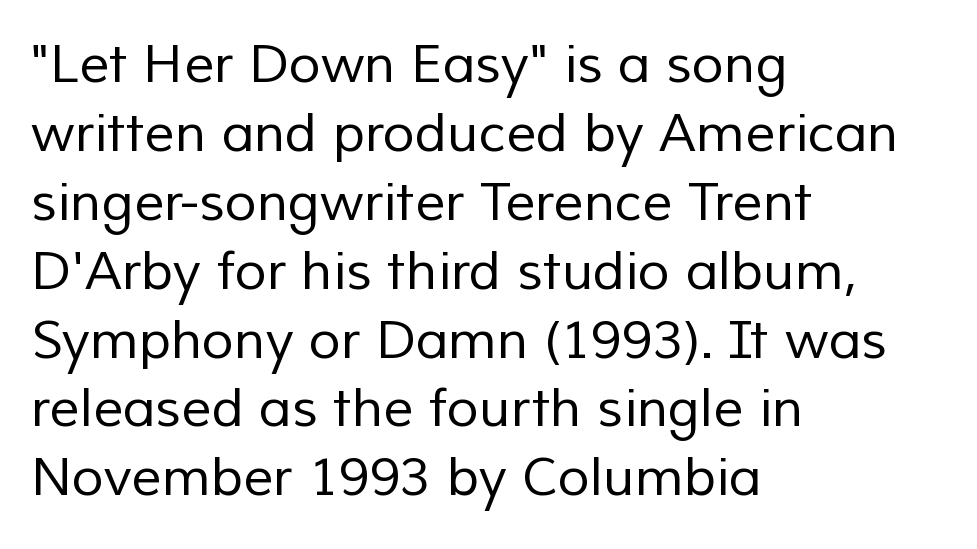
{"serif": "no", "bold": "no", "weight": "regular", "width": "normal", "stroke_contrast": "low", "x_height": "medium", "monospaced": "no", "underline": "no", "align": "left", "line_spacing": "normal", "line_spacing_ratio": 1.3, "letter_spacing": "normal", "letter_spacing_em": 0.0, "glyph_px": 53}
